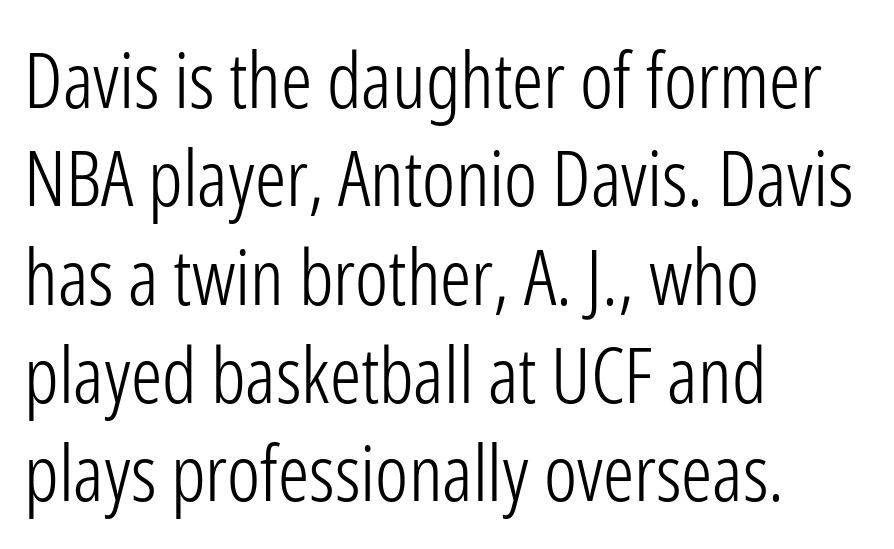
The image shows 78 px light, condensed sans-serif type, upright; set left-aligned, normal line spacing (1.26x), normal letter spacing, not underlined; low stroke contrast and a medium x-height.
